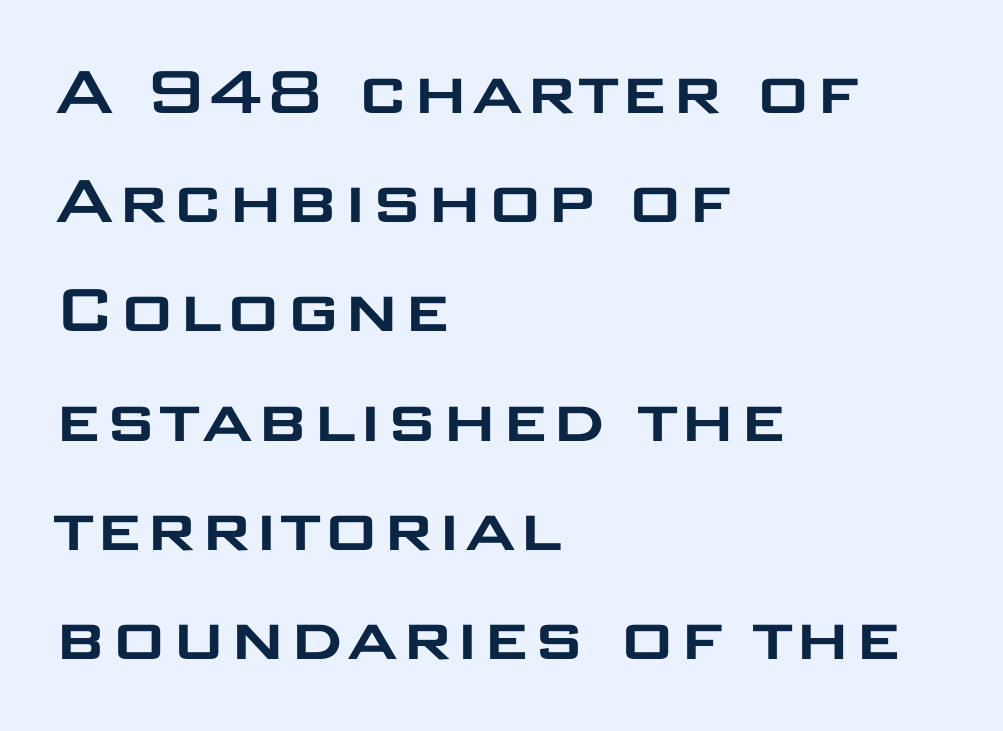
{"serif": "no", "italic": "no", "width": "wide", "stroke_contrast": "low", "x_height": "large", "monospaced": "no", "underline": "no", "align": "left", "line_spacing": "normal", "line_spacing_ratio": 1.4, "letter_spacing": "normal", "letter_spacing_em": 0.0, "glyph_px": 78}
